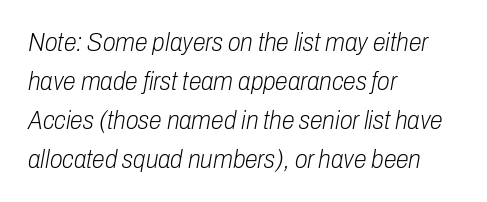
Q: Is the text bold? A: No.
Q: Is the text italic (slanted)? A: Yes, it leans right by about 10 degrees.
Q: Is the text underlined? A: No.
Q: How is the paragraph aligned? A: Left-aligned.
Q: Is the spacing between letters normal or unusually wide? A: Normal.
Q: Is the spacing between lines tight, normal or loose? A: Normal.
